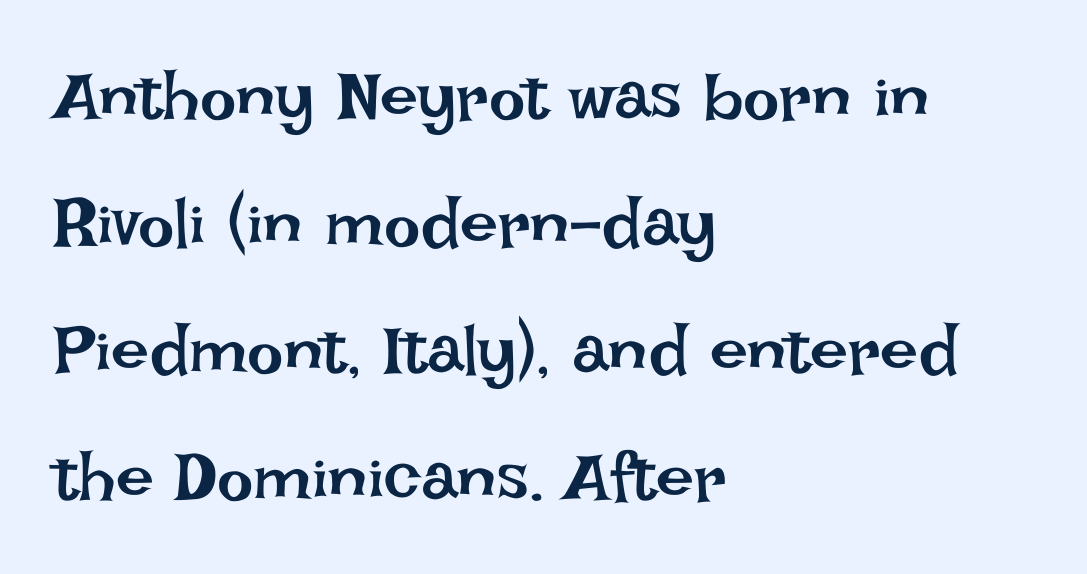
The rag falls on the right side of this text block. A clean baseline with only descenders dipping below it. Between one letter and the next there's only the usual sliver of space. No extra ink here — the face is not bold. Tall strokes in this sample are plumb rather than angled.
